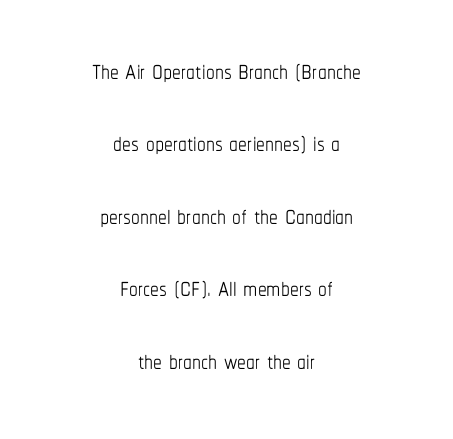
Q: Is the text bold? A: No.
Q: Is the text italic (slanted)? A: No, it is upright.
Q: Is the text underlined? A: No.
Q: How is the paragraph aligned? A: Centered.
Q: Is the spacing between letters normal or unusually wide? A: Normal.
Q: Is the spacing between lines tight, normal or loose? A: Loose.
Q: Width (condensed, normal, or wide)? A: Condensed.
Q: Stroke contrast? A: Low.
Q: x-height? A: Medium.
Q: Monospaced? A: No.
